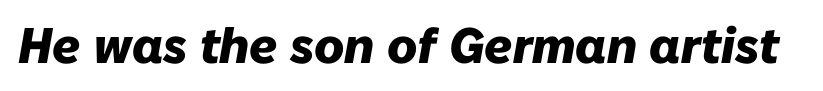
The image shows 50 px heavy type, italic (leaning right); set normal letter spacing, not underlined; low stroke contrast and a medium x-height.
